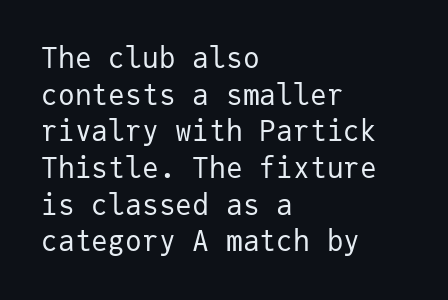
The image shows 28 px regular-weight sans-serif type, upright, monospaced; set left-aligned, normal line spacing (1.31x), normal letter spacing, not underlined; low stroke contrast and a medium x-height.
